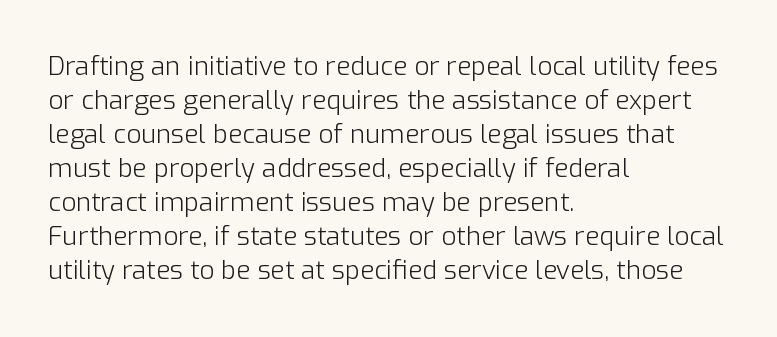
Q: Is the text bold? A: No.
Q: Is the text italic (slanted)? A: No, it is upright.
Q: Is the text underlined? A: No.
Q: How is the paragraph aligned? A: Left-aligned.
Q: Is the spacing between letters normal or unusually wide? A: Normal.
Q: Is the spacing between lines tight, normal or loose? A: Normal.
